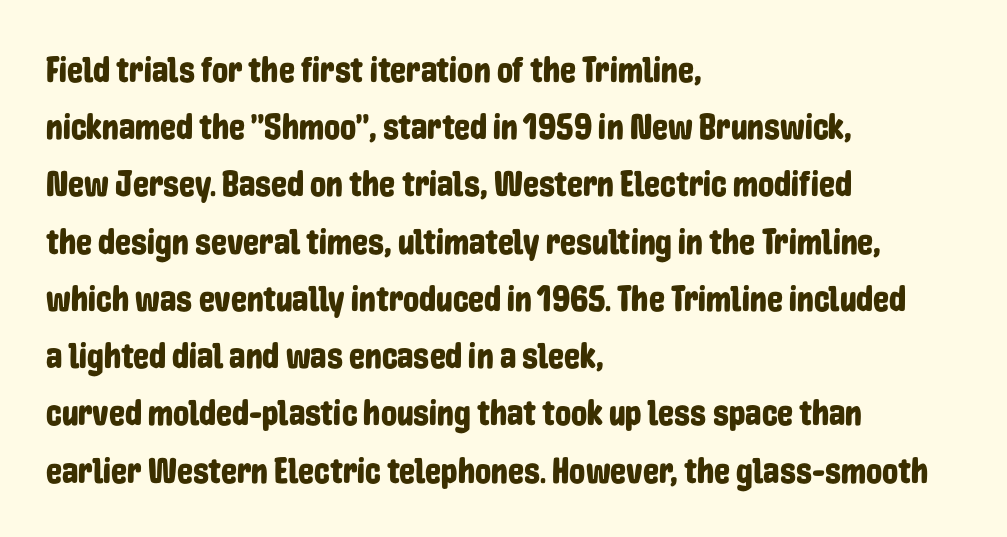
The image shows 36 px condensed sans-serif type, upright; set left-aligned, normal line spacing (1.59x), normal letter spacing, not underlined; low stroke contrast and a medium x-height.
